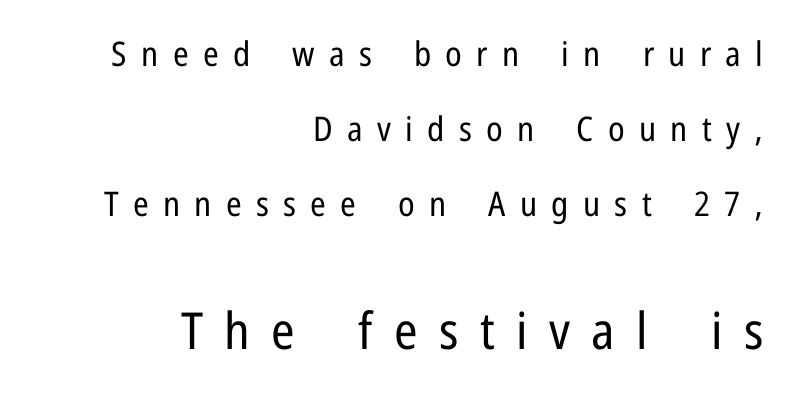
The space directly below the letters is spotless. The characters display no serif detailing; their extremities are plain. Compared with a flush-left layout, this one pins lines to the opposite, right side. No heavy texture on the line: the type isn't bold. Is the lower block the larger one? Yes — the lower block carries the bigger type. Someone cranked the tracking dial way up on this one.
